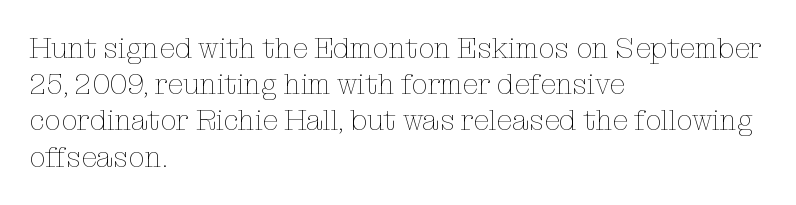
{"italic": "no", "bold": "no", "weight": "thin", "width": "normal", "stroke_contrast": "low", "x_height": "medium", "monospaced": "no", "underline": "no", "align": "left", "line_spacing": "normal", "line_spacing_ratio": 1.25, "letter_spacing": "normal", "letter_spacing_em": 0.0, "glyph_px": 29}
